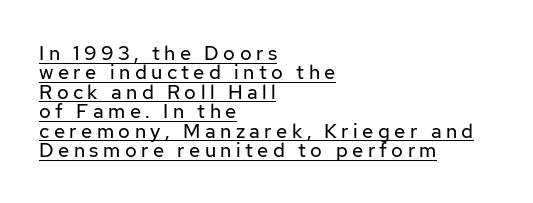
{"italic": "no", "bold": "no", "underline": "yes", "align": "left", "line_spacing": "tight", "line_spacing_ratio": 0.97, "letter_spacing": "wide", "letter_spacing_em": 0.22, "glyph_px": 20}
